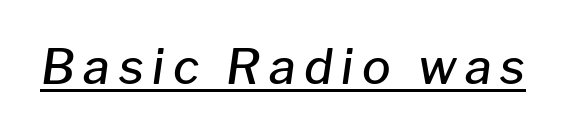
The passage shown is typed in a proportional face where columns would drift. Does a line run under the words? Yes, clearly. Each glyph is drawn with semibold strokes, heavier than normal yet not fully bold. There's an unmistakable incline to the writing here.
